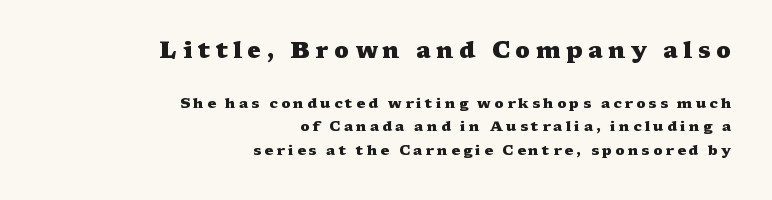
Q: Is the text bold? A: Yes.
Q: Is the text italic (slanted)? A: No, it is upright.
Q: Is the text underlined? A: No.
Q: How is the paragraph aligned? A: Right-aligned.
Q: Is the spacing between letters normal or unusually wide? A: Unusually wide.
Q: Is the spacing between lines tight, normal or loose? A: Normal.
Q: Which block of text is set in a larger size, the first (top) or the second (bottom)? A: The first (top) one.
